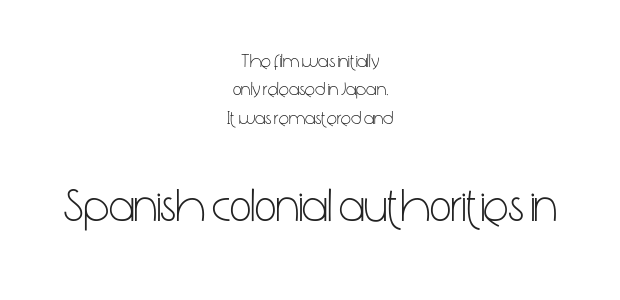
The rows are spaced the way most documents space them. Note: smaller setting up top, larger setting below. Underlining? Definitely not there. Visually the block forms a symmetrical silhouette, jagged on both flanks. Typographically, this falls in the sans-serif category. Nobody touched the tracking dial on this one.
